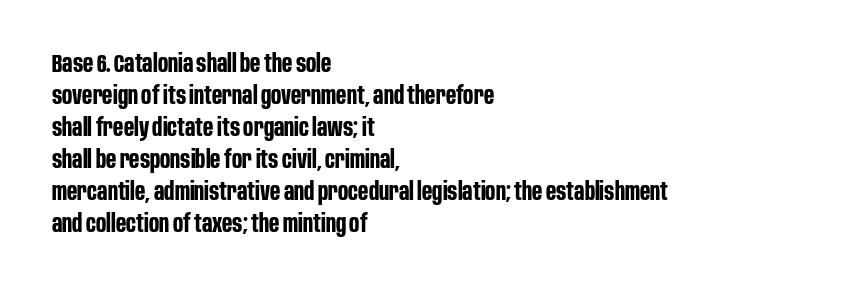
The image shows 24 px bold type, upright; set left-aligned, normal line spacing (1.33x), normal letter spacing, not underlined.
